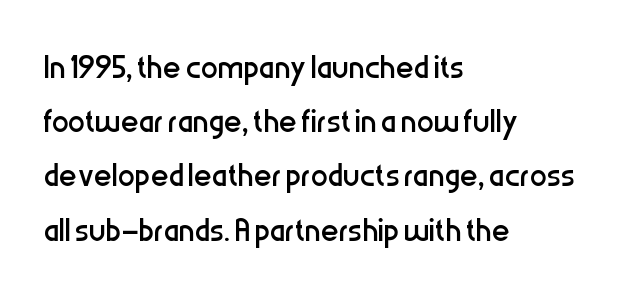
Q: Is the text bold? A: No.
Q: Is the text italic (slanted)? A: No, it is upright.
Q: Is the typeface a serif or a sans-serif typeface? A: Sans-serif.
Q: Is the text underlined? A: No.
Q: How is the paragraph aligned? A: Left-aligned.
Q: Is the spacing between letters normal or unusually wide? A: Normal.
Q: Is the spacing between lines tight, normal or loose? A: Normal.
Q: Width (condensed, normal, or wide)? A: Condensed.
Q: Stroke contrast? A: Low.
Q: x-height? A: Medium.
Q: Monospaced? A: No.
